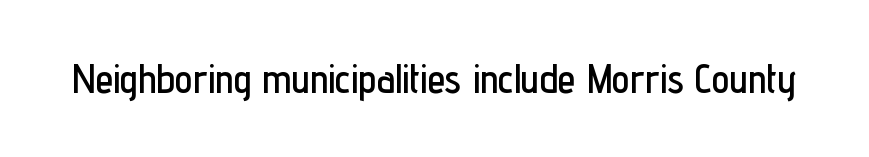
The image shows 40 px condensed sans-serif type, upright; set normal letter spacing, not underlined; low stroke contrast and a medium x-height.
